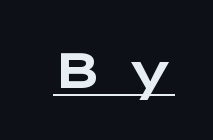
When letters stand straight like this, we call the style roman or upright. This is sans-serif lettering, the kind often seen on screens and signage. What stands out about the letter spacing? Its width — letters are far apart. This sample carries an underscore along the baseline area.
